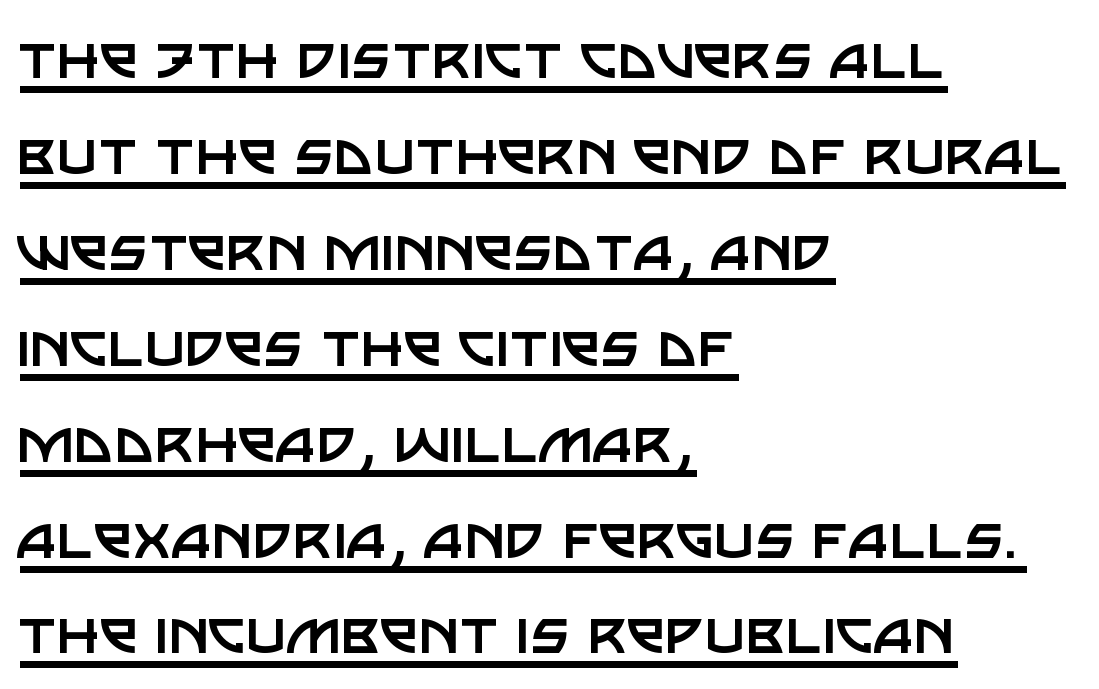
Q: Is the text bold? A: No.
Q: Is the text italic (slanted)? A: No, it is upright.
Q: Is the typeface a serif or a sans-serif typeface? A: Sans-serif.
Q: Is the text underlined? A: Yes.
Q: How is the paragraph aligned? A: Left-aligned.
Q: Is the spacing between letters normal or unusually wide? A: Normal.
Q: Is the spacing between lines tight, normal or loose? A: Normal.
Q: Width (condensed, normal, or wide)? A: Normal.
Q: Stroke contrast? A: Low.
Q: x-height? A: Large.
Q: Monospaced? A: No.
